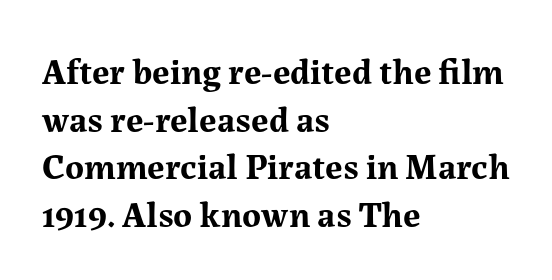
In CSS terms this would be text-align: left. The characters display serif detailing at their extremities. Between one letter and the next there's only the usual sliver of space. The gap between lines stays unmarked. The typesetting leans heavy: a genuine bold. Vertically, the passage feels balanced, rows spaced as you'd expect.
